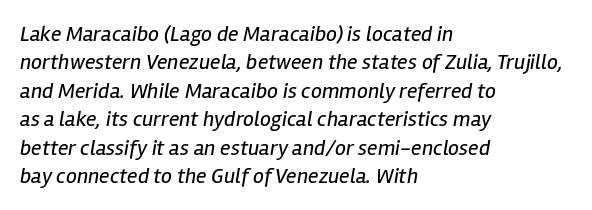
The image shows 22 px text type, italic (leaning right); set left-aligned, normal line spacing (1.29x), normal letter spacing, not underlined.
